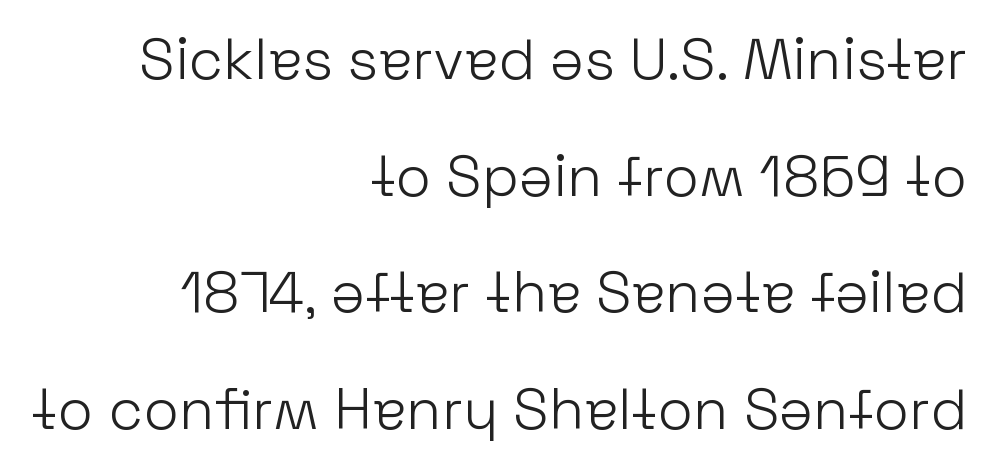
The image shows 58 px light sans-serif type, upright; set right-aligned, loose line spacing (2.01x), normal letter spacing, not underlined; low stroke contrast and a medium x-height.
